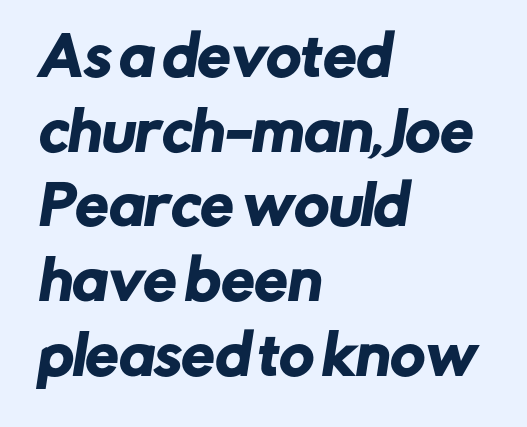
Q: Is the typeface a serif or a sans-serif typeface? A: Sans-serif.
Q: Is the text underlined? A: No.
Q: How is the paragraph aligned? A: Left-aligned.
Q: Is the spacing between letters normal or unusually wide? A: Normal.
Q: Is the spacing between lines tight, normal or loose? A: Normal.
Q: Width (condensed, normal, or wide)? A: Normal.
Q: Stroke contrast? A: Low.
Q: x-height? A: Medium.
Q: Monospaced? A: No.
